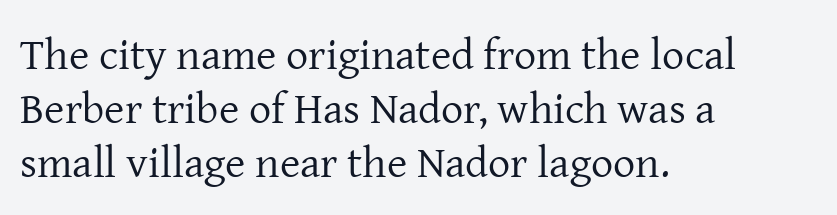
Q: Is the text bold? A: No.
Q: Is the text italic (slanted)? A: No, it is upright.
Q: Is the typeface a serif or a sans-serif typeface? A: Serif.
Q: Is the text underlined? A: No.
Q: How is the paragraph aligned? A: Left-aligned.
Q: Is the spacing between letters normal or unusually wide? A: Normal.
Q: Width (condensed, normal, or wide)? A: Normal.
Q: Stroke contrast? A: Low.
Q: x-height? A: Medium.
Q: Monospaced? A: No.
